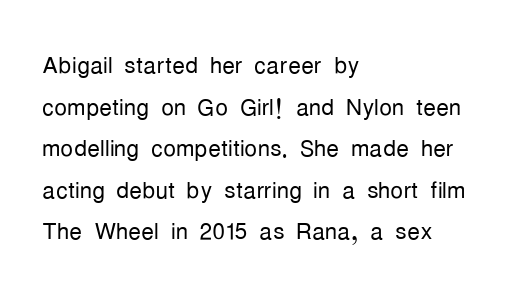
{"serif": "no", "italic": "no", "bold": "no", "weight": "light", "width": "condensed", "stroke_contrast": "low", "x_height": "medium", "monospaced": "no", "underline": "no", "align": "left", "line_spacing": "normal", "line_spacing_ratio": 1.3, "letter_spacing": "normal", "letter_spacing_em": 0.0, "glyph_px": 32}
